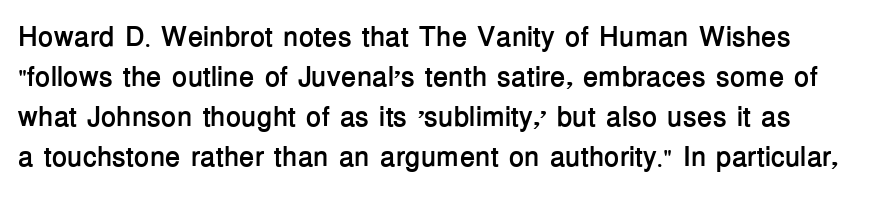
The image shows 28 px semibold sans-serif type, upright; set normal line spacing (1.43x), normal letter spacing, not underlined; low stroke contrast and a medium x-height.
